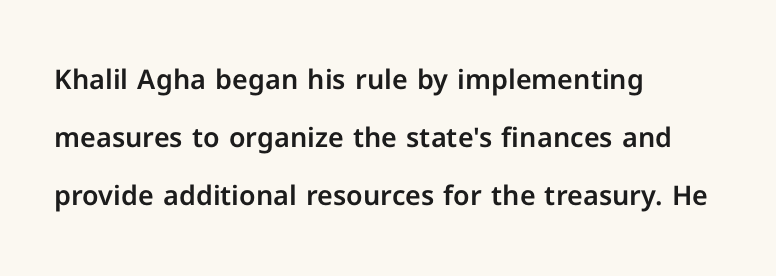
Q: Is the text italic (slanted)? A: No, it is upright.
Q: Is the text underlined? A: No.
Q: How is the paragraph aligned? A: Left-aligned.
Q: Is the spacing between letters normal or unusually wide? A: Normal.
Q: Is the spacing between lines tight, normal or loose? A: Loose.
